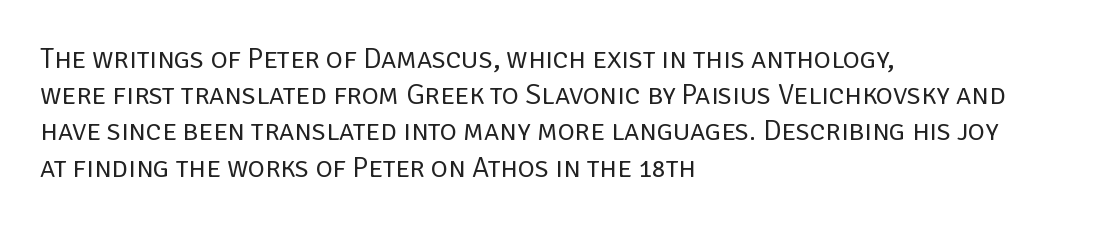
Compared with typical body copy, the letter spacing here is the same. The vertical gap from one line to the next is medium. Descenders are the only things crossing below the line. Looks like regular typesetting: each glyph gets only the width it needs. Weight: regular or lighter.
